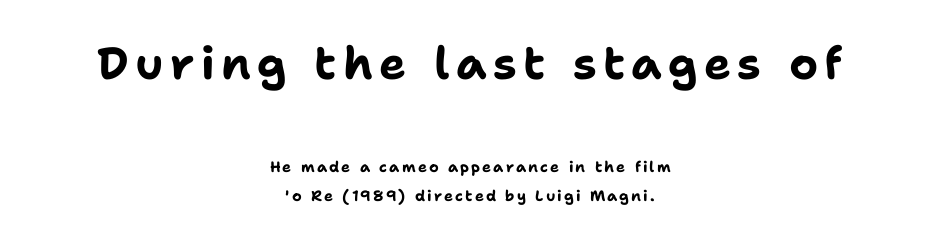
Q: Is the text bold? A: Yes.
Q: Is the text italic (slanted)? A: No, it is upright.
Q: Is the typeface a serif or a sans-serif typeface? A: Sans-serif.
Q: Is the text underlined? A: No.
Q: How is the paragraph aligned? A: Centered.
Q: Is the spacing between lines tight, normal or loose? A: Loose.
Q: Which block of text is set in a larger size, the first (top) or the second (bottom)? A: The first (top) one.
Q: Width (condensed, normal, or wide)? A: Normal.
Q: Stroke contrast? A: Low.
Q: x-height? A: Medium.
Q: Monospaced? A: No.
